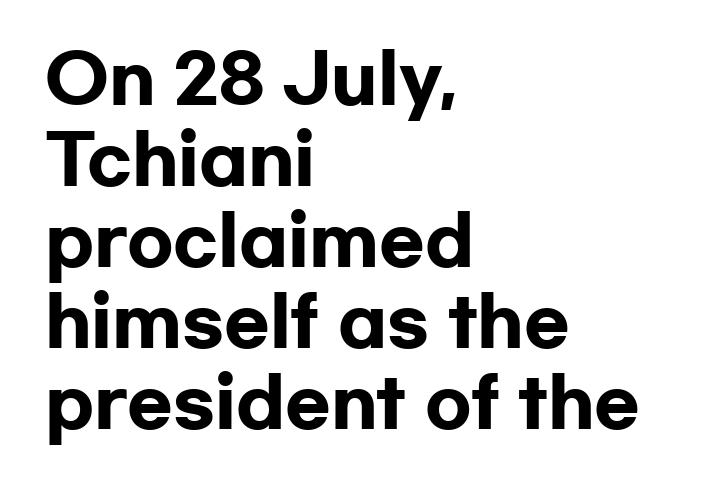
Q: Is the text bold? A: Yes.
Q: Is the text italic (slanted)? A: No, it is upright.
Q: Is the typeface a serif or a sans-serif typeface? A: Sans-serif.
Q: Is the text underlined? A: No.
Q: How is the paragraph aligned? A: Left-aligned.
Q: Is the spacing between letters normal or unusually wide? A: Normal.
Q: Width (condensed, normal, or wide)? A: Wide.
Q: Stroke contrast? A: Low.
Q: x-height? A: Medium.
Q: Monospaced? A: No.
